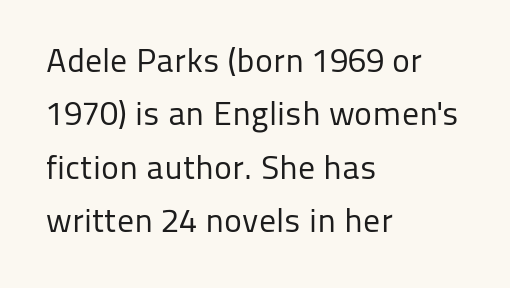
The font's upright variant was chosen for this text. Heft: none added — not bold. The characters display no serif detailing; their extremities are plain. Clear beneath every line of the passage. Here the designer chose a conventional face with non-uniform glyph widths.
